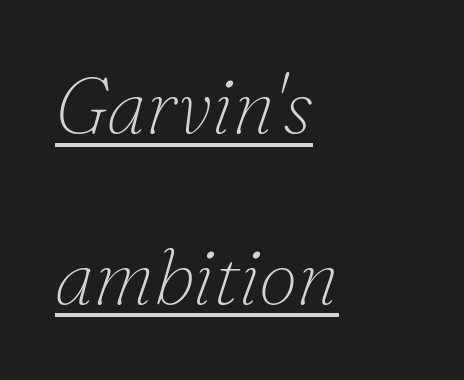
The image shows 79 px thin serif type, italic (leaning right); set left-aligned, loose line spacing (2.16x), normal letter spacing, underlined; low stroke contrast and a small x-height.
